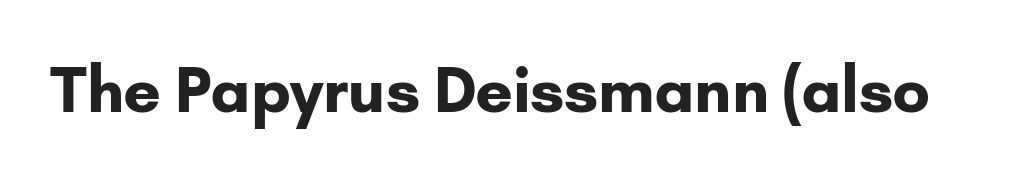
Q: Is the text bold? A: Yes.
Q: Is the text italic (slanted)? A: No, it is upright.
Q: Is the typeface a serif or a sans-serif typeface? A: Sans-serif.
Q: Is the text underlined? A: No.
Q: Is the spacing between letters normal or unusually wide? A: Normal.
Q: Width (condensed, normal, or wide)? A: Normal.
Q: Stroke contrast? A: Low.
Q: x-height? A: Small.
Q: Monospaced? A: No.
